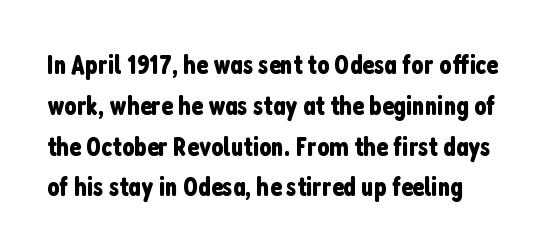
The typography opts for an upright posture over an oblique one. Descenders hang freely into open space. The rag falls on the right side of this text block. No extra tracking has been applied to these lines. Does the leading feel generous? No, just average.
